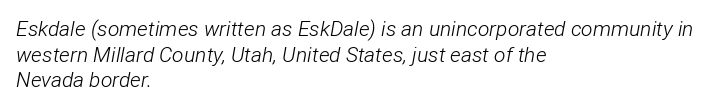
{"italic": "yes", "lean": "right", "slant_degrees": 12, "bold": "no", "underline": "no", "align": "left", "line_spacing_ratio": 1.22, "letter_spacing": "normal", "letter_spacing_em": 0.0, "glyph_px": 21}
